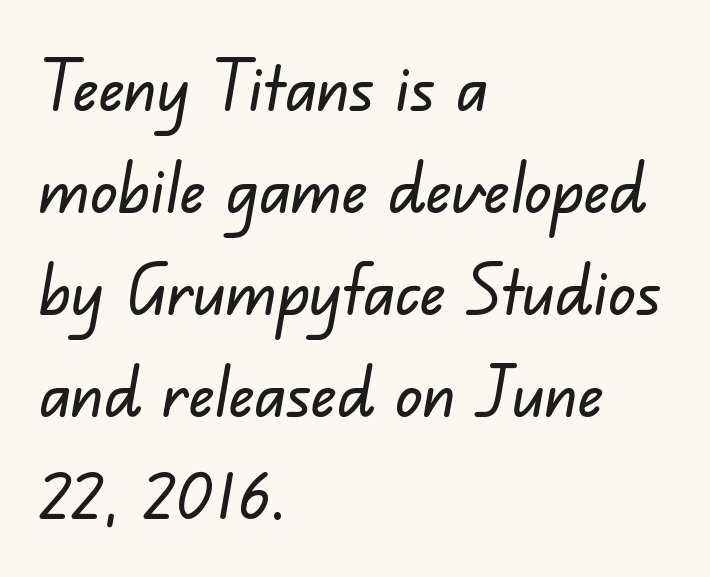
{"serif": "no", "width": "normal", "stroke_contrast": "low", "x_height": "small", "monospaced": "no", "underline": "no", "align": "left", "line_spacing": "normal", "line_spacing_ratio": 1.5, "letter_spacing": "normal", "letter_spacing_em": 0.0, "glyph_px": 68}
